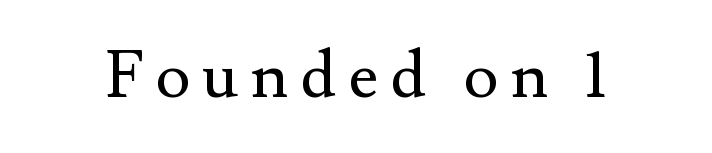
Q: Is the text bold? A: No.
Q: Is the text italic (slanted)? A: No, it is upright.
Q: Is the typeface a serif or a sans-serif typeface? A: Serif.
Q: Is the text underlined? A: No.
Q: Width (condensed, normal, or wide)? A: Normal.
Q: Stroke contrast? A: Medium.
Q: x-height? A: Small.
Q: Monospaced? A: No.
